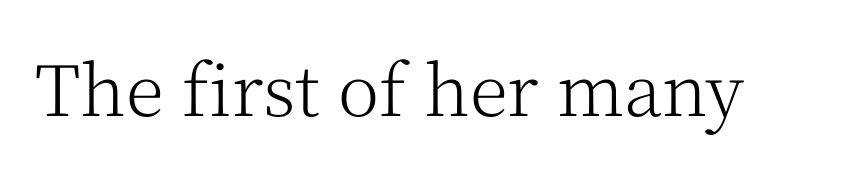
The image shows 70 px light serif type, upright; set normal letter spacing, not underlined; medium stroke contrast and a medium x-height.
